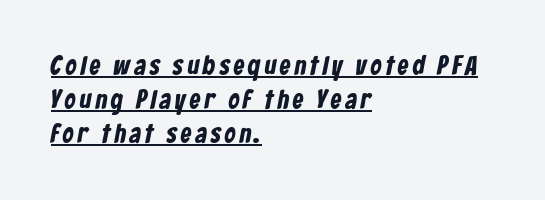
This block has exactly the height ordinary leading produces. Which margin do the lines hug? The left one — the right edge is uneven. Set as a true bold cut, around the 700 mark. Somebody hit Ctrl+U on this one — the words are underlined.
